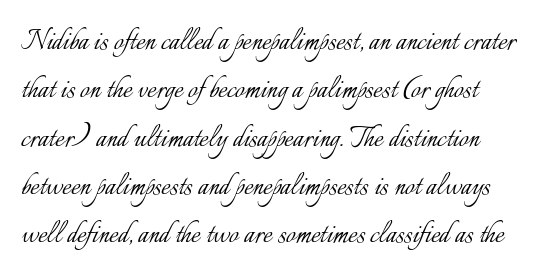
This rendering leaves character spacing at its baseline value. Unmarked baselines from the first word to the last. Caption: face not bold, strokes unweighted. Do the characters align in a grid? No, the font is proportional.
